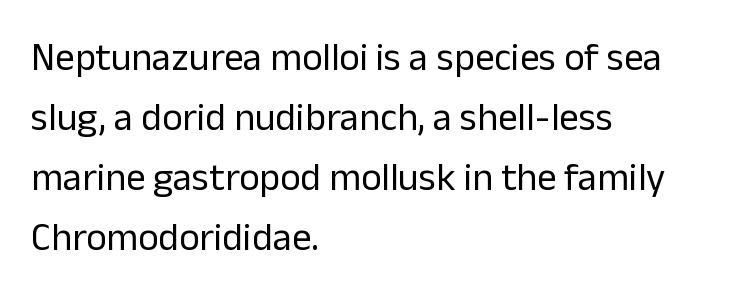
The image shows 39 px regular-weight sans-serif type, upright; set left-aligned, normal line spacing (1.54x), normal letter spacing, not underlined; low stroke contrast and a medium x-height.
